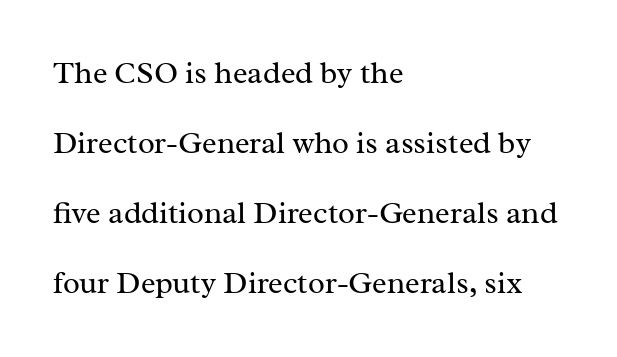
{"serif": "yes", "italic": "no", "bold": "no", "weight": "regular", "width": "normal", "stroke_contrast": "medium", "x_height": "medium", "monospaced": "no", "underline": "no", "align": "left", "line_spacing": "loose", "line_spacing_ratio": 2.26, "letter_spacing": "normal", "letter_spacing_em": 0.0, "glyph_px": 31}
